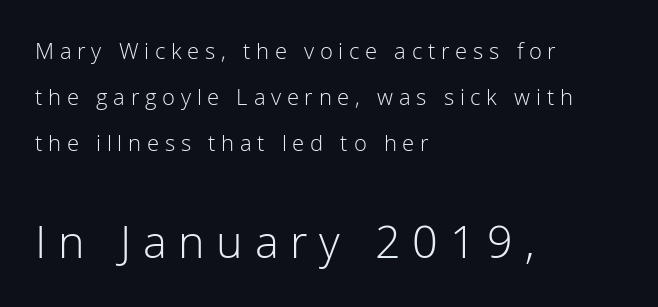
The image shows 45 px light sans-serif type, upright; set left-aligned, loose line spacing (2.09x), unusually wide letter spacing (+0.26 em), not underlined; the second (bottom) block is 2.05x larger; low stroke contrast and a medium x-height.
